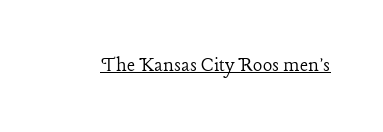
Q: Is the text bold? A: No.
Q: Is the text italic (slanted)? A: No, it is upright.
Q: Is the text underlined? A: Yes.
Q: Is the spacing between letters normal or unusually wide? A: Normal.
